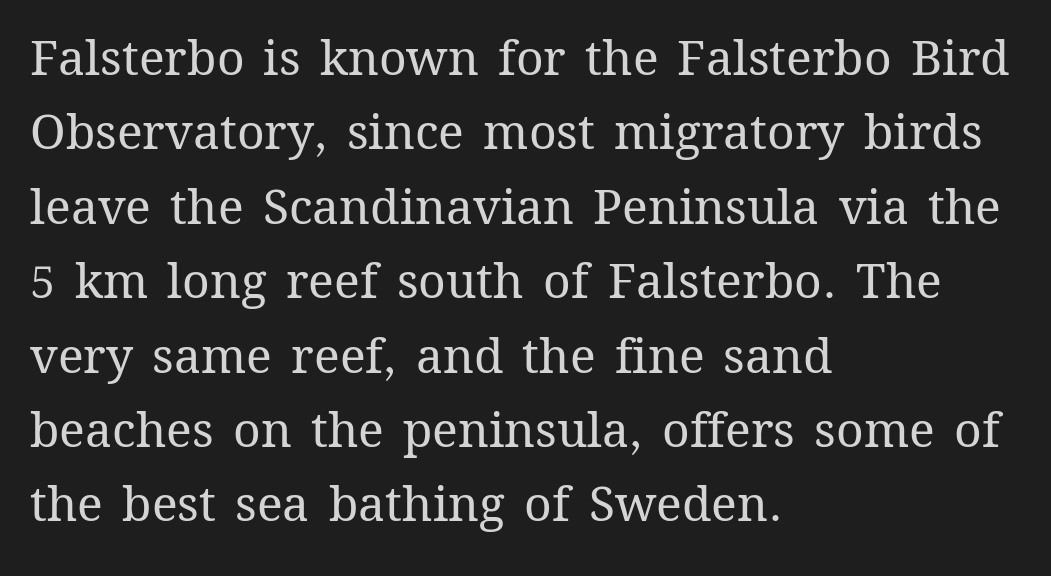
The image shows 48 px regular-weight type, upright; set left-aligned, normal line spacing (1.55x), normal letter spacing, not underlined; medium stroke contrast and a medium x-height.
